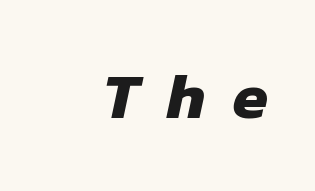
{"serif": "no", "bold": "yes", "weight": "heavy", "width": "normal", "stroke_contrast": "low", "x_height": "medium", "monospaced": "no", "underline": "no", "align": "right", "letter_spacing": "wide", "letter_spacing_em": 0.43, "glyph_px": 64}
